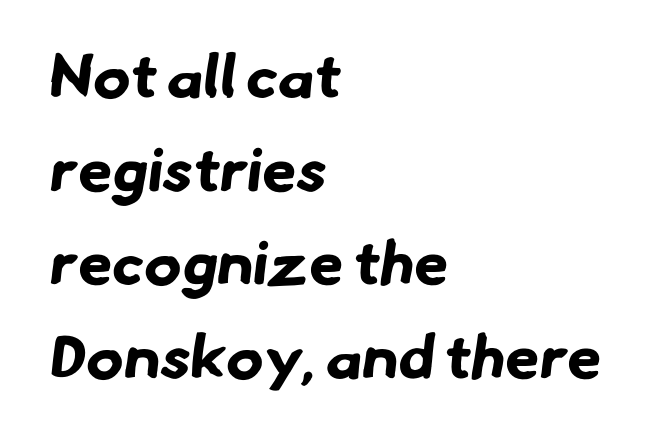
Q: Is the text bold? A: Yes.
Q: Is the typeface a serif or a sans-serif typeface? A: Sans-serif.
Q: Is the text underlined? A: No.
Q: How is the paragraph aligned? A: Left-aligned.
Q: Is the spacing between letters normal or unusually wide? A: Normal.
Q: Is the spacing between lines tight, normal or loose? A: Normal.
Q: Width (condensed, normal, or wide)? A: Normal.
Q: Stroke contrast? A: Low.
Q: x-height? A: Small.
Q: Monospaced? A: No.
